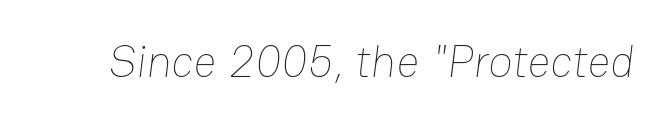
Q: Is the text bold? A: No.
Q: Is the text underlined? A: No.
Q: Is the spacing between letters normal or unusually wide? A: Normal.
Q: Width (condensed, normal, or wide)? A: Normal.
Q: Stroke contrast? A: Low.
Q: x-height? A: Medium.
Q: Monospaced? A: No.
